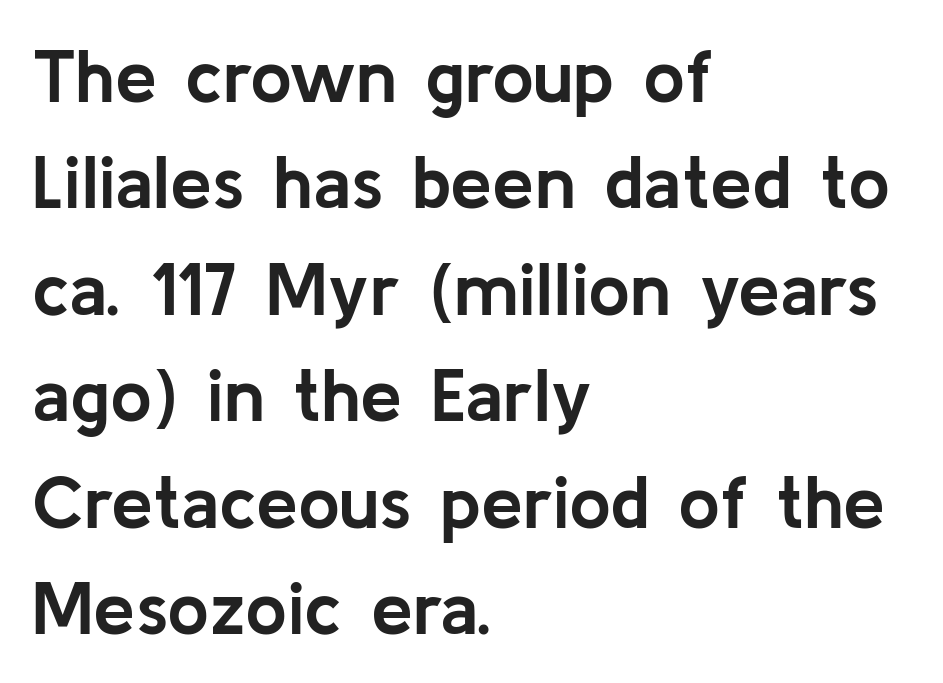
Each line starts at the same left margin while the right side varies. Words float on clear page, feet unadorned. On the weight axis this lands at bold, roughly 700. Is this a fixed-width face? No — the glyphs have proportional, varying widths.
